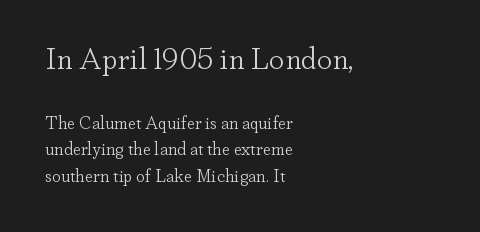
The letters sit at their default tracking, neither squeezed nor spread. Posture: straight, roman, zero tilt. This rendering uses left alignment, leaving the right contour irregular. A bare baseline throughout the passage. Compared with a typical body face, this is equally light or lighter still. Do the characters align in a grid? No, the font is proportional.
